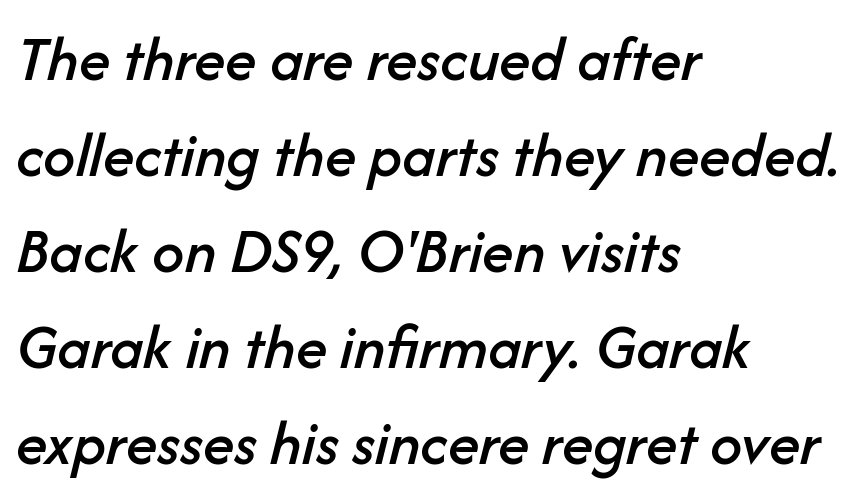
{"italic": "yes", "lean": "right", "slant_degrees": 14, "width": "normal", "stroke_contrast": "low", "x_height": "medium", "monospaced": "no", "underline": "no", "align": "left", "line_spacing": "normal", "line_spacing_ratio": 1.5, "letter_spacing": "normal", "letter_spacing_em": 0.0, "glyph_px": 64}
